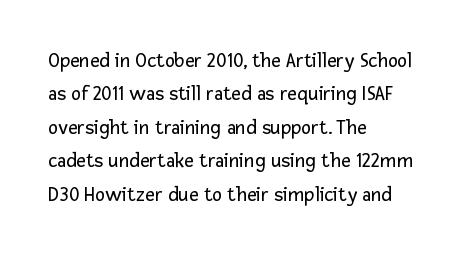
The image shows 21 px text type, upright; set left-aligned, normal line spacing (1.59x), normal letter spacing, not underlined.
